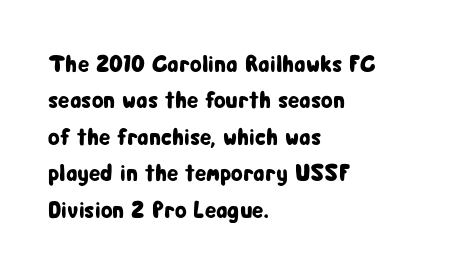
Q: Is the text italic (slanted)? A: No, it is upright.
Q: Is the text underlined? A: No.
Q: How is the paragraph aligned? A: Left-aligned.
Q: Is the spacing between letters normal or unusually wide? A: Normal.
Q: Is the spacing between lines tight, normal or loose? A: Normal.
